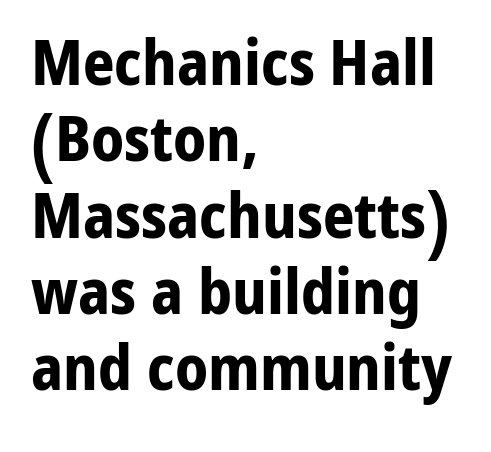
Q: Is the text bold? A: Yes.
Q: Is the text italic (slanted)? A: No, it is upright.
Q: Is the typeface a serif or a sans-serif typeface? A: Sans-serif.
Q: Is the text underlined? A: No.
Q: How is the paragraph aligned? A: Left-aligned.
Q: Is the spacing between letters normal or unusually wide? A: Normal.
Q: Width (condensed, normal, or wide)? A: Normal.
Q: Stroke contrast? A: Low.
Q: x-height? A: Medium.
Q: Monospaced? A: No.
